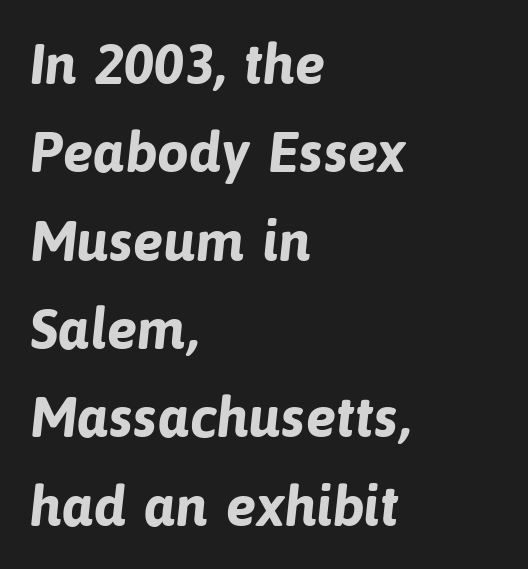
Words float on clear page, feet unadorned. Vertical spacing — default. This is sans-serif lettering, the kind often seen on screens and signage. The passage shown is typed in a proportional face where columns would drift. These lines are set flush left with a ragged right edge.
